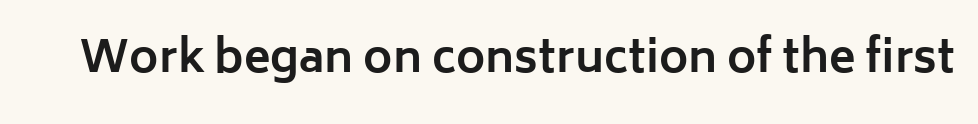
The image shows 44 px bold sans-serif type, upright; set normal letter spacing, not underlined; low stroke contrast and a medium x-height.
